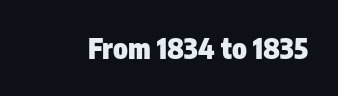
The image shows 28 px heavy, condensed sans-serif type, upright; set normal letter spacing, not underlined; low stroke contrast and a medium x-height.
